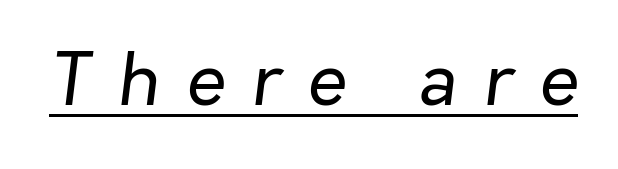
The rendering inserts visible extra space after every character. You could not count columns in this text — the font is proportionally spaced. Like a heading marked for emphasis, these lines bear an underscore. The passage shown leans; its letterforms are oblique. On a weight scale, this lands at 450 or below.
